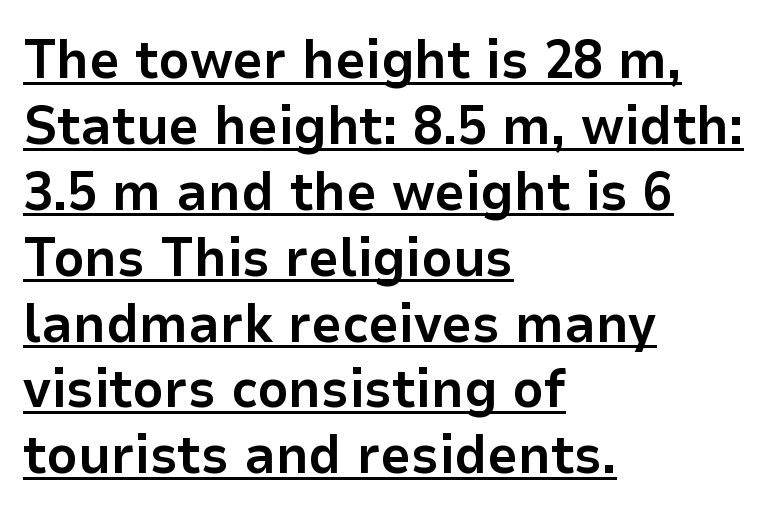
Q: Is the text bold? A: Yes.
Q: Is the text italic (slanted)? A: No, it is upright.
Q: Is the typeface a serif or a sans-serif typeface? A: Sans-serif.
Q: Is the text underlined? A: Yes.
Q: How is the paragraph aligned? A: Left-aligned.
Q: Is the spacing between letters normal or unusually wide? A: Normal.
Q: Width (condensed, normal, or wide)? A: Normal.
Q: Stroke contrast? A: Low.
Q: x-height? A: Medium.
Q: Monospaced? A: No.
